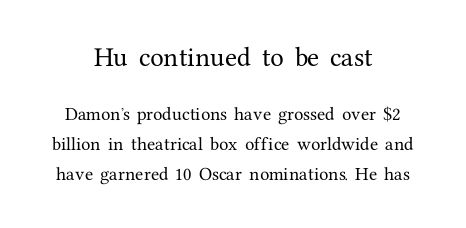
This sample uses an upright cut, with every glyph sitting square on the baseline. Reading top to bottom, the characters get smaller at the block break. Glyph-to-glyph distance matches everyday printed text. Letters rest on an invisible, unmarked baseline.
